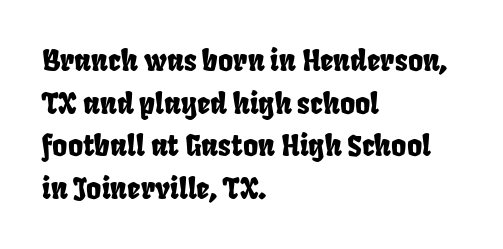
The area under the type is left untouched. Line spacing here is normal. The rendering uses natural spacing where letterforms have individual widths. The gaps between neighbouring characters are ordinary and unremarkable. Visually the block forms a straight wall on the left and a jagged coastline on the right.
